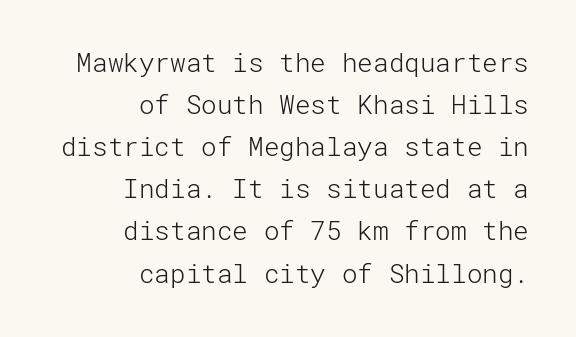
{"italic": "no", "bold": "no", "underline": "no", "align": "right", "line_spacing": "normal", "line_spacing_ratio": 1.62, "letter_spacing": "normal", "letter_spacing_em": 0.0, "glyph_px": 26}
